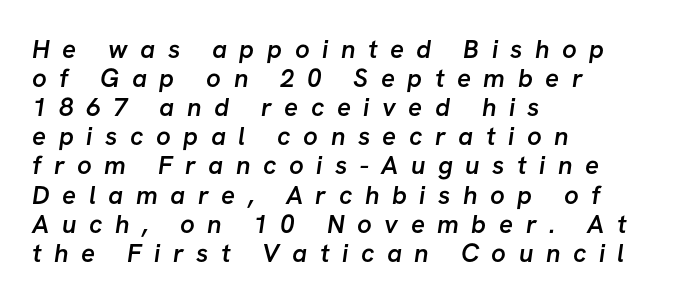
Only glyphs here, with clear space below each row. How are the letters spaced? Widely, with obvious added tracking. Line beginnings align vertically; line endings do not. The designer dialed line spacing down below the default. Heft: intermediate — a semibold.
